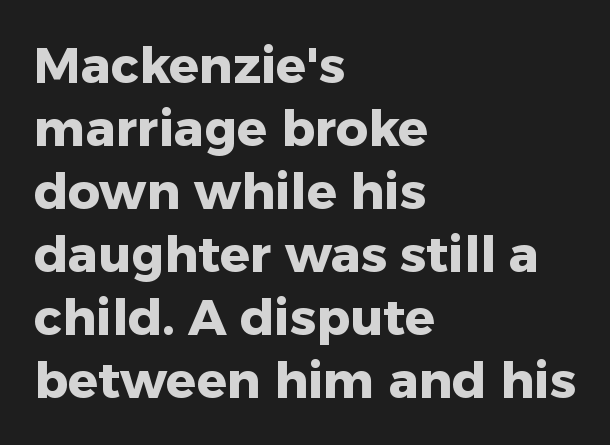
{"serif": "no", "italic": "no", "bold": "yes", "weight": "heavy", "width": "normal", "stroke_contrast": "low", "x_height": "medium", "monospaced": "no", "underline": "no", "align": "left", "line_spacing": "normal", "line_spacing_ratio": 1.26, "letter_spacing": "normal", "letter_spacing_em": 0.0, "glyph_px": 50}
